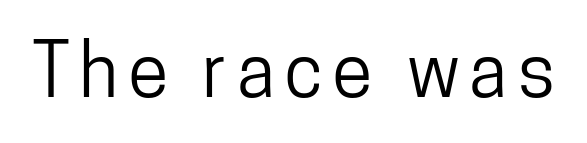
Q: Is the text italic (slanted)? A: No, it is upright.
Q: Is the typeface a serif or a sans-serif typeface? A: Sans-serif.
Q: Is the text underlined? A: No.
Q: Width (condensed, normal, or wide)? A: Condensed.
Q: Stroke contrast? A: Low.
Q: x-height? A: Medium.
Q: Monospaced? A: No.
